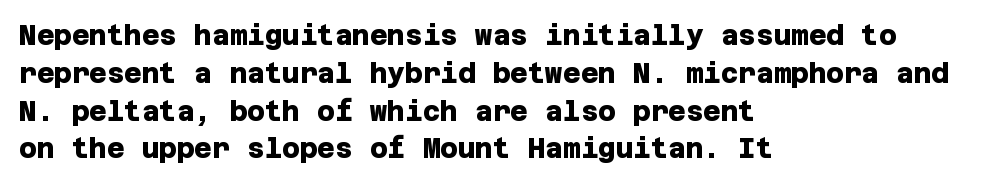
Q: Is the text bold? A: Yes.
Q: Is the text underlined? A: No.
Q: How is the paragraph aligned? A: Left-aligned.
Q: Is the spacing between letters normal or unusually wide? A: Normal.
Q: Is the spacing between lines tight, normal or loose? A: Normal.
